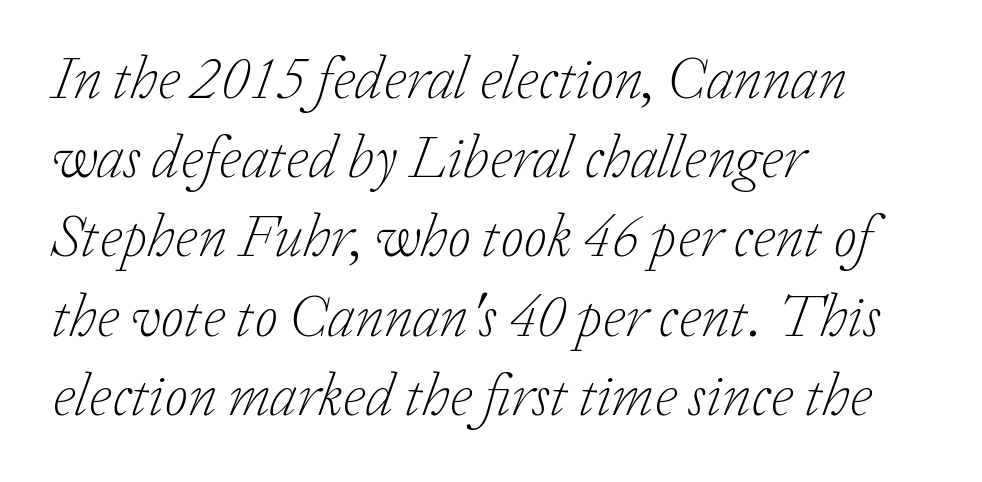
The image shows 60 px light serif type, italic (leaning right); set left-aligned, normal line spacing (1.32x), normal letter spacing, not underlined; low stroke contrast and a medium x-height.
